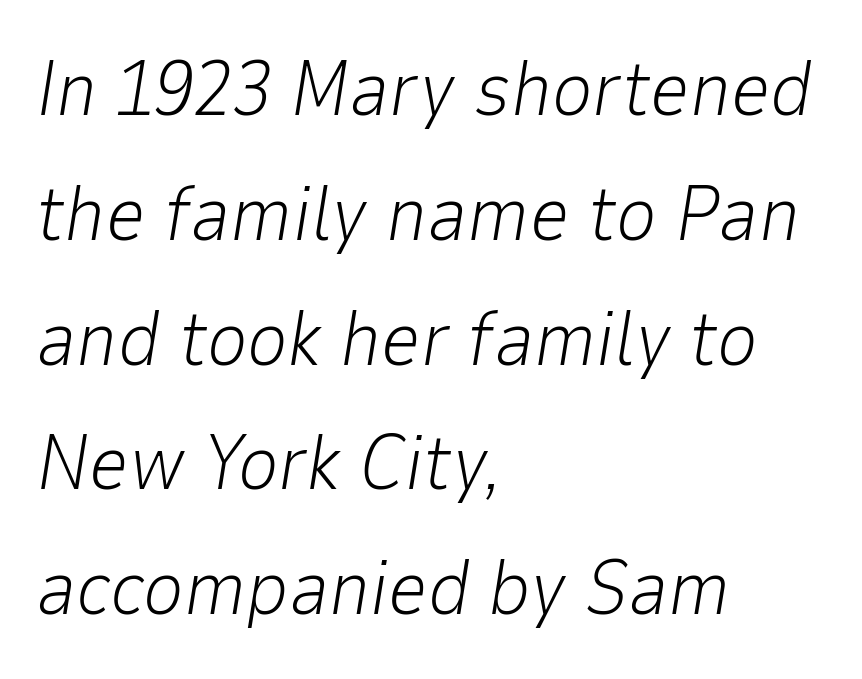
{"italic": "yes", "lean": "right", "slant_degrees": 9, "bold": "no", "weight": "light", "width": "normal", "stroke_contrast": "low", "x_height": "medium", "monospaced": "no", "underline": "no", "align": "left", "line_spacing": "normal", "line_spacing_ratio": 1.6, "letter_spacing": "normal", "letter_spacing_em": 0.0, "glyph_px": 78}
